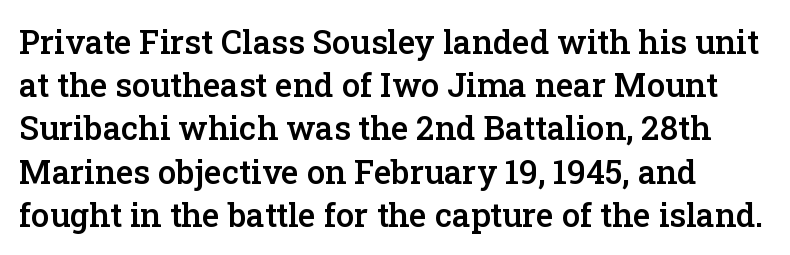
Here the glyphs are tracked normally, forming tight word shapes. A somewhat darkened texture: the type is semibold rather than bold. Nope, not italic — everything's standing straight. Line spacing here is normal.
